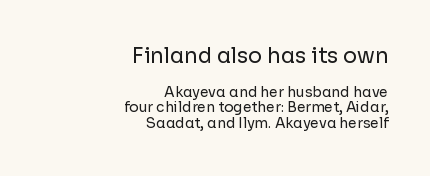
Q: Is the text bold? A: No.
Q: Is the text italic (slanted)? A: No, it is upright.
Q: Is the text underlined? A: No.
Q: How is the paragraph aligned? A: Right-aligned.
Q: Is the spacing between letters normal or unusually wide? A: Normal.
Q: Is the spacing between lines tight, normal or loose? A: Tight.
Q: Which block of text is set in a larger size, the first (top) or the second (bottom)? A: The first (top) one.
